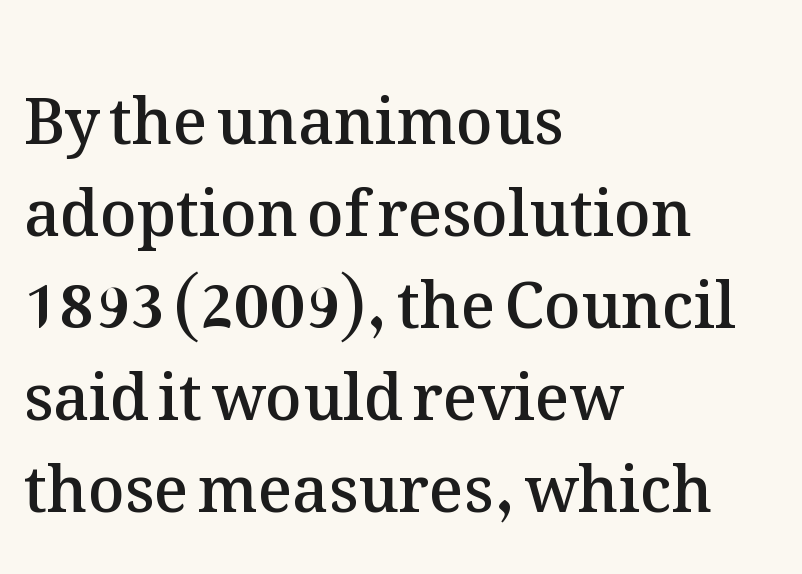
Casual observation: everything's shoved over to the left. Honestly, there is no underline to notice here at all. A semibold gives these letters moderate extra thickness, short of bold. Characters follow at the spacing the type designer built in.
